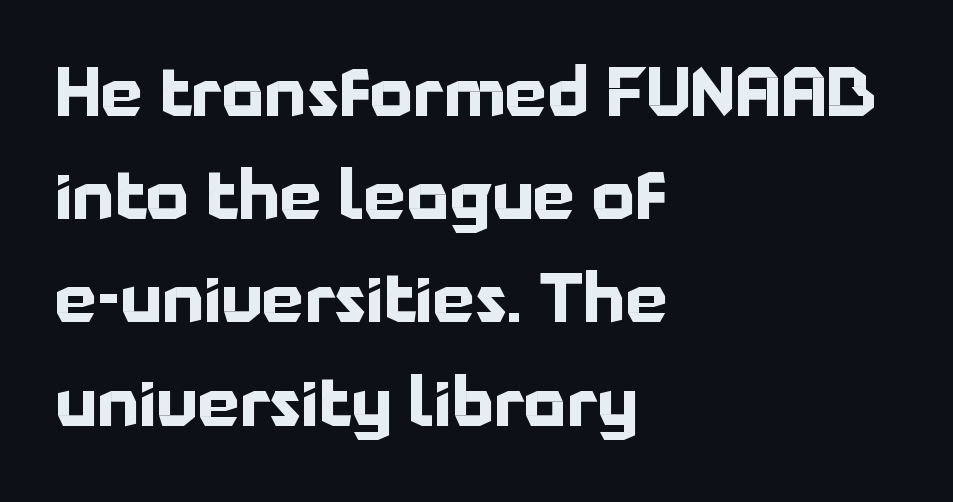
Think of a printed novel: that variable character pitch is what you see here. Characters follow at the spacing the type designer built in. Each new line begins a customary step beneath the previous one. As a designer I'd log this as weight 700, bold.
